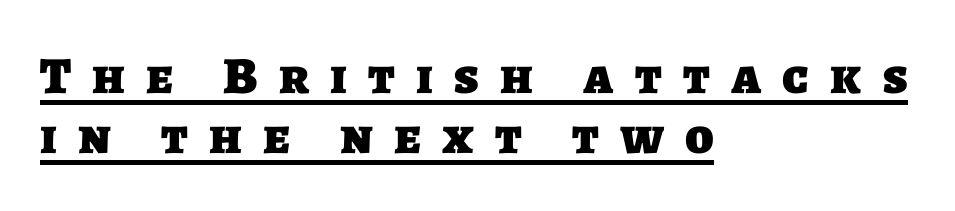
The image shows 52 px heavy sans-serif type; set left-aligned, tight line spacing (1.15x), unusually wide letter spacing (+0.41 em), underlined; low stroke contrast and a large x-height.
